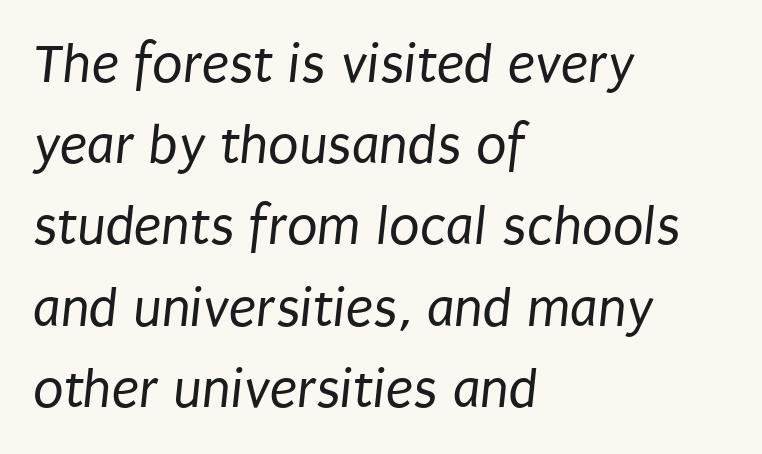
The image shows 56 px regular-weight, condensed sans-serif type; set left-aligned, normal line spacing (1.45x), normal letter spacing, not underlined; low stroke contrast and a large x-height.
